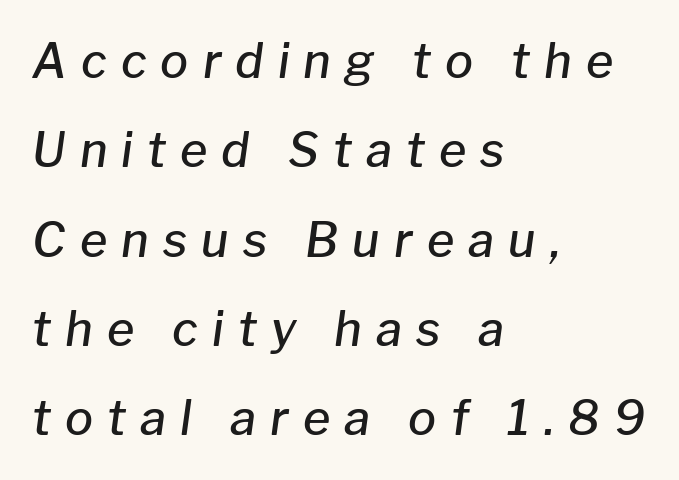
Q: Is the text bold? A: Semi-bold.
Q: Is the text italic (slanted)? A: Yes, it leans right by about 8 degrees.
Q: Is the text underlined? A: No.
Q: How is the paragraph aligned? A: Left-aligned.
Q: Is the spacing between letters normal or unusually wide? A: Unusually wide.
Q: Is the spacing between lines tight, normal or loose? A: Loose.
Q: Width (condensed, normal, or wide)? A: Normal.
Q: Stroke contrast? A: Low.
Q: x-height? A: Medium.
Q: Monospaced? A: No.
